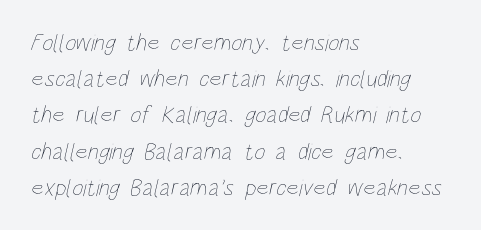
The image shows 24 px text type; set left-aligned, normal line spacing (1.51x), normal letter spacing, not underlined.
